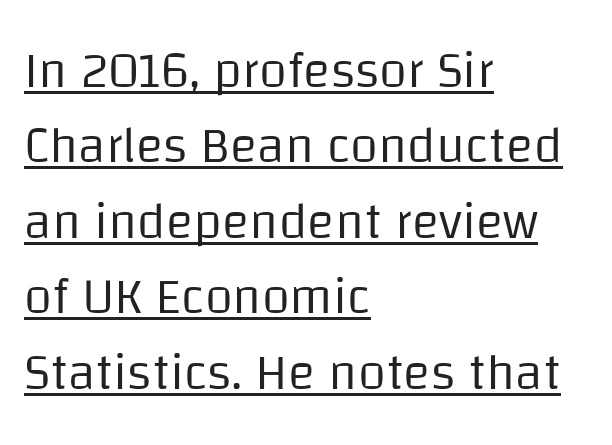
All the whitespace from short lines collects on the right. This block has exactly the height ordinary leading produces. On a weight scale, this lands at 450 or below. The lettering holds an erect, upright posture throughout.
